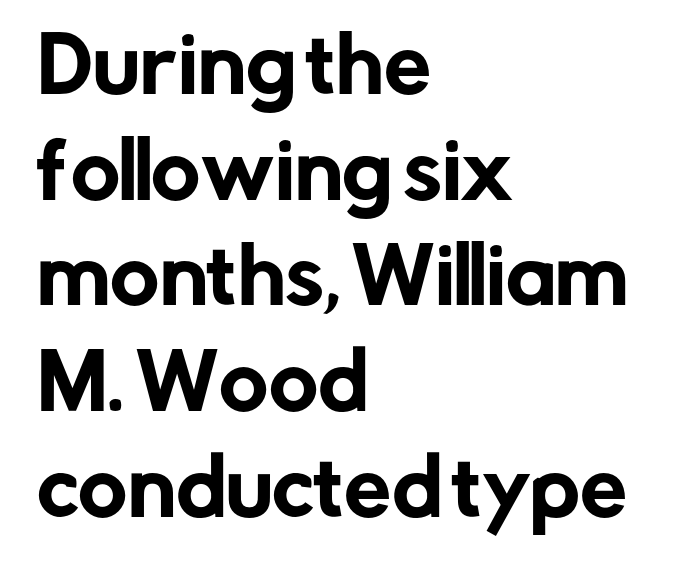
Q: Is the text italic (slanted)? A: No, it is upright.
Q: Is the typeface a serif or a sans-serif typeface? A: Sans-serif.
Q: Is the text underlined? A: No.
Q: How is the paragraph aligned? A: Left-aligned.
Q: Is the spacing between letters normal or unusually wide? A: Normal.
Q: Is the spacing between lines tight, normal or loose? A: Normal.
Q: Width (condensed, normal, or wide)? A: Normal.
Q: Stroke contrast? A: Low.
Q: x-height? A: Medium.
Q: Monospaced? A: No.
